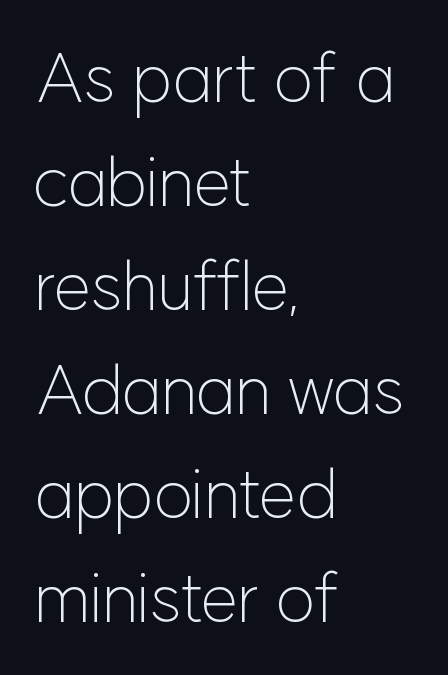
The letters sit at their default tracking, neither squeezed nor spread. A sans-serif font was chosen for this passage. Caption: face not bold, strokes unweighted. The face used here is proportionally spaced, like ordinary book or web type.
